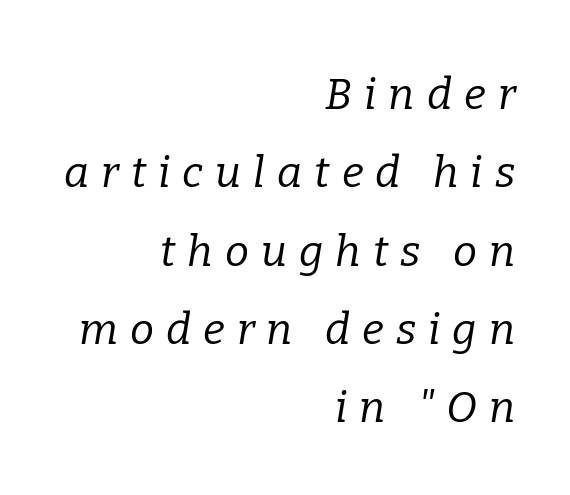
Visually the block forms a straight wall on the right and a jagged coastline on the left. Loose tracking; the words dissolve into strings of separated letters. Looks like regular typesetting: each glyph gets only the width it needs. Bold? No — there's no thickening of the strokes. Quick note: italic.
